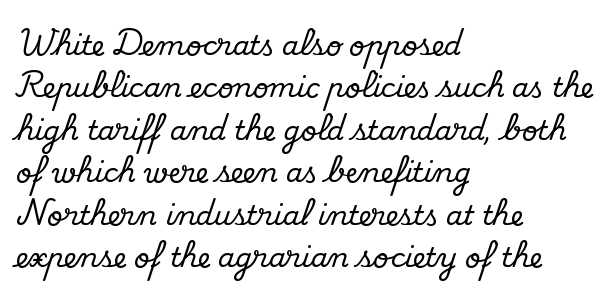
{"underline": "no", "align": "left", "line_spacing": "normal", "line_spacing_ratio": 1.57, "letter_spacing": "normal", "letter_spacing_em": 0.0, "glyph_px": 27}
